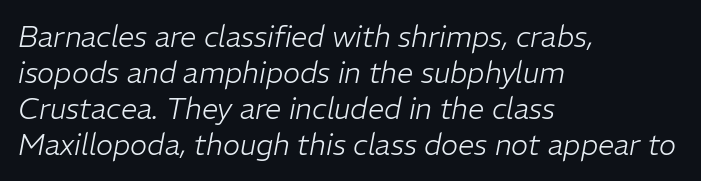
{"italic": "yes", "lean": "right", "slant_degrees": 11, "bold": "no", "weight": "light", "width": "normal", "stroke_contrast": "low", "x_height": "medium", "monospaced": "no", "underline": "no", "align": "left", "line_spacing_ratio": 1.24, "letter_spacing": "normal", "letter_spacing_em": 0.0, "glyph_px": 29}
